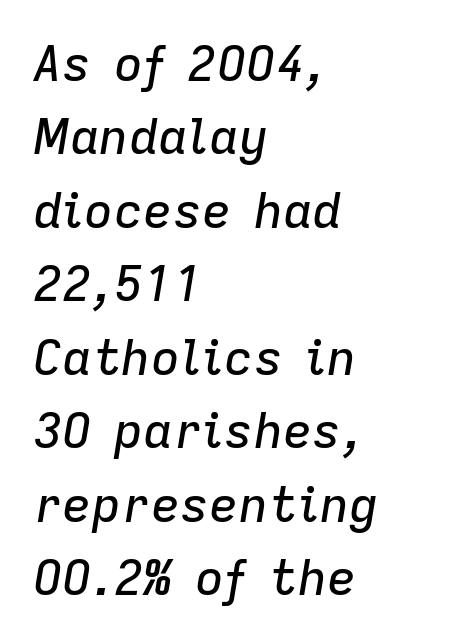
Q: Is the text italic (slanted)? A: Yes, it leans right by about 9 degrees.
Q: Is the text underlined? A: No.
Q: How is the paragraph aligned? A: Left-aligned.
Q: Is the spacing between letters normal or unusually wide? A: Normal.
Q: Is the spacing between lines tight, normal or loose? A: Normal.
Q: Width (condensed, normal, or wide)? A: Normal.
Q: Stroke contrast? A: Low.
Q: x-height? A: Medium.
Q: Monospaced? A: No.
